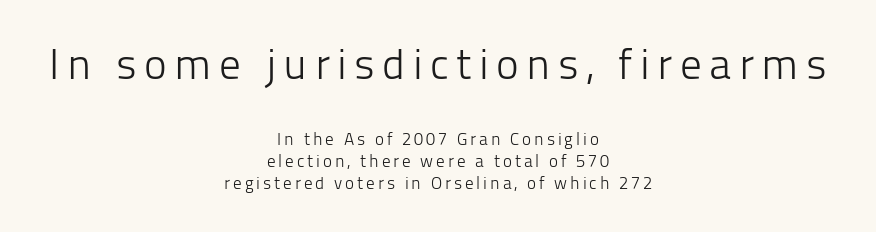
Beneath every word, the page is bare. Line starts and ends both wander, symmetrically. Regarding serifs, this sample does without them. These two chunks differ in scale, with the top chunk taking the larger measure. Is this a fixed-width face? No — the glyphs have proportional, varying widths.
